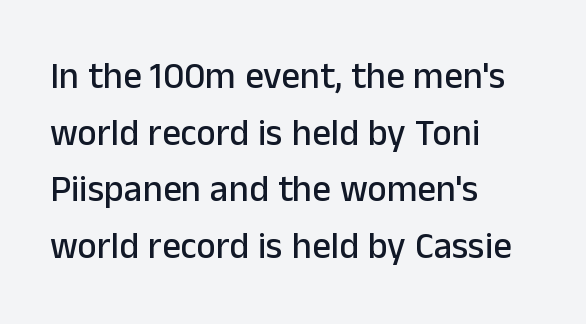
Q: Is the text italic (slanted)? A: No, it is upright.
Q: Is the typeface a serif or a sans-serif typeface? A: Sans-serif.
Q: Is the text underlined? A: No.
Q: How is the paragraph aligned? A: Left-aligned.
Q: Is the spacing between letters normal or unusually wide? A: Normal.
Q: Is the spacing between lines tight, normal or loose? A: Normal.
Q: Width (condensed, normal, or wide)? A: Normal.
Q: Stroke contrast? A: Low.
Q: x-height? A: Medium.
Q: Monospaced? A: No.
